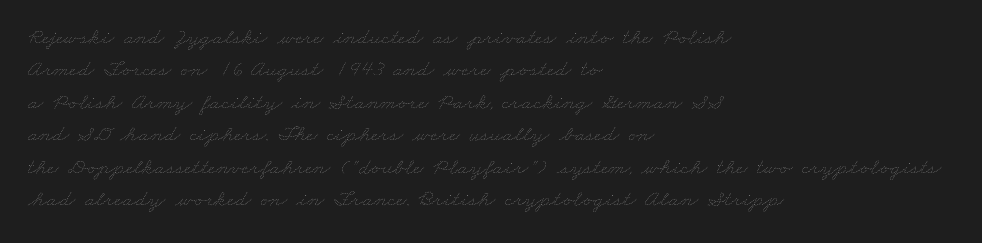
{"bold": "no", "underline": "no", "align": "left", "line_spacing": "normal", "line_spacing_ratio": 1.41, "letter_spacing": "normal", "letter_spacing_em": 0.0, "glyph_px": 23}
